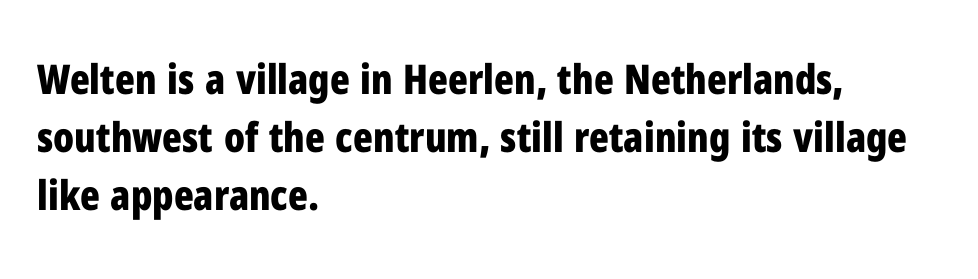
The image shows 41 px bold, condensed sans-serif type, upright; set left-aligned, normal line spacing (1.42x), normal letter spacing, not underlined; low stroke contrast and a medium x-height.
